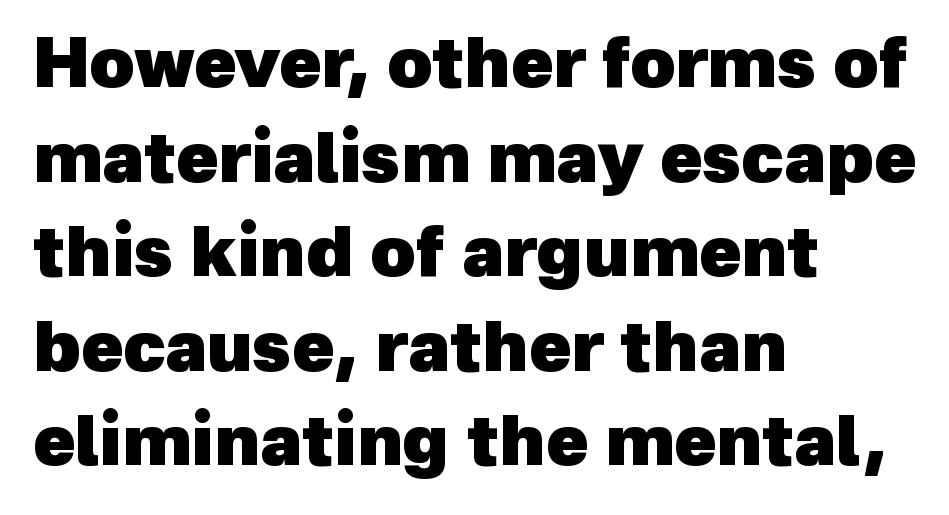
Chunky letters — that's bold for sure. Compared with typical paragraphs, the rows here are spaced about the same. Nobody touched the tracking dial on this one. Character widths vary here, with narrow letters taking less room than wide ones. The compositor pushed each line to the left boundary.
